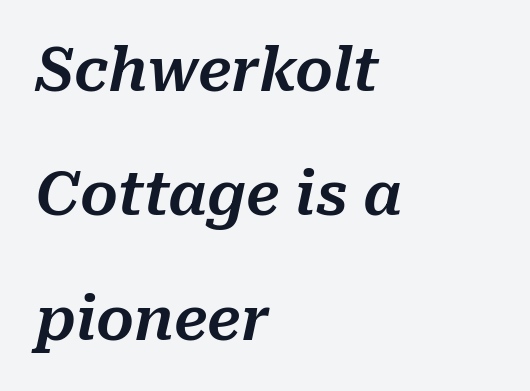
{"italic": "yes", "lean": "right", "slant_degrees": 10, "width": "normal", "stroke_contrast": "medium", "x_height": "medium", "monospaced": "no", "underline": "no", "align": "left", "line_spacing": "loose", "line_spacing_ratio": 2.11, "letter_spacing": "normal", "letter_spacing_em": 0.0, "glyph_px": 59}
